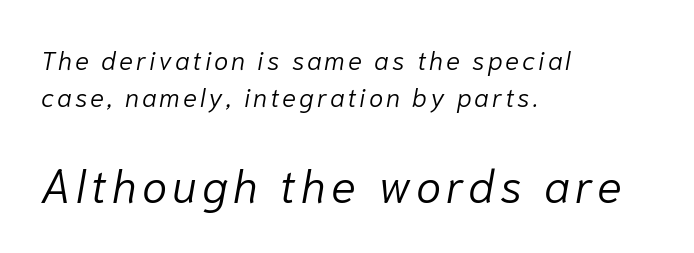
The image shows 46 px light type, italic (leaning right); set left-aligned, normal line spacing (1.42x), not underlined; the second (bottom) block is 1.77x larger; low stroke contrast and a medium x-height.
